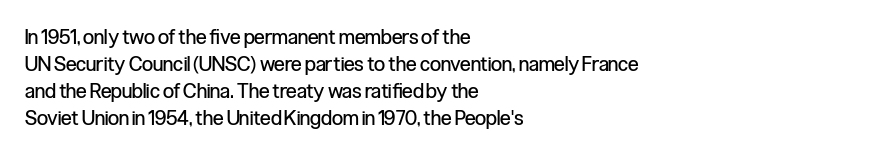
The image shows 20 px text type, upright; set left-aligned, normal line spacing (1.35x), normal letter spacing, not underlined.
